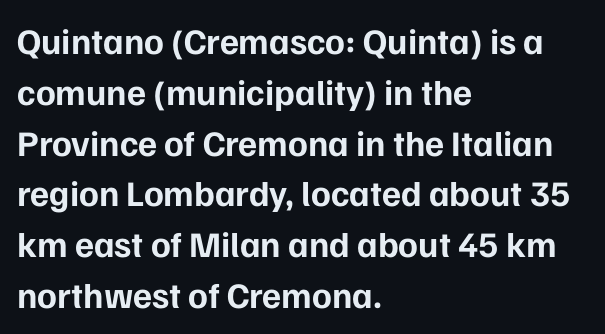
Q: Is the text bold? A: Yes.
Q: Is the text italic (slanted)? A: No, it is upright.
Q: Is the typeface a serif or a sans-serif typeface? A: Sans-serif.
Q: Is the text underlined? A: No.
Q: How is the paragraph aligned? A: Left-aligned.
Q: Is the spacing between letters normal or unusually wide? A: Normal.
Q: Is the spacing between lines tight, normal or loose? A: Normal.
Q: Width (condensed, normal, or wide)? A: Normal.
Q: Stroke contrast? A: Low.
Q: x-height? A: Medium.
Q: Monospaced? A: No.
